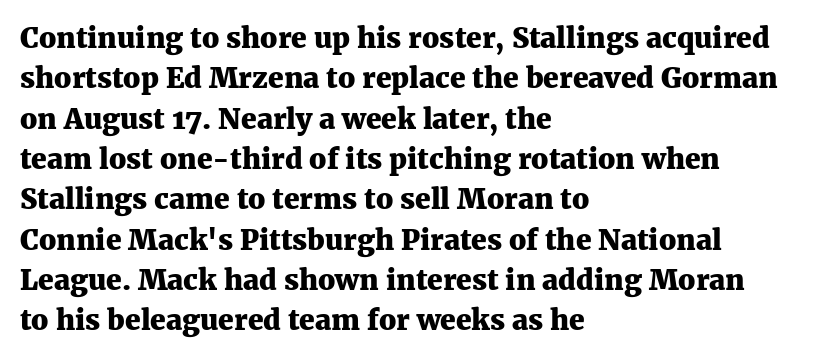
The image shows 28 px heavy serif type, upright; set left-aligned, normal line spacing (1.44x), normal letter spacing, not underlined; medium stroke contrast and a medium x-height.
